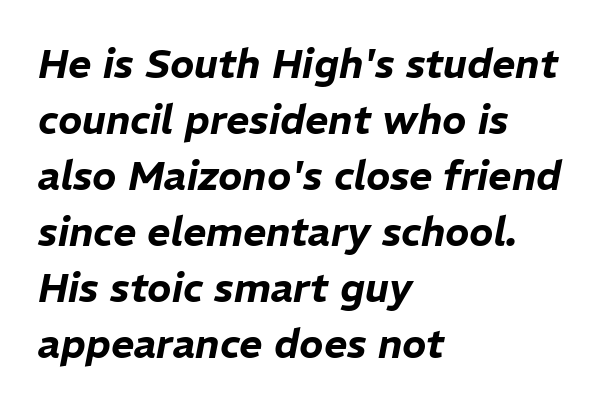
{"italic": "yes", "lean": "right", "slant_degrees": 11, "width": "normal", "stroke_contrast": "low", "x_height": "medium", "monospaced": "no", "underline": "no", "align": "left", "line_spacing": "normal", "line_spacing_ratio": 1.4, "letter_spacing": "normal", "letter_spacing_em": 0.0, "glyph_px": 40}
